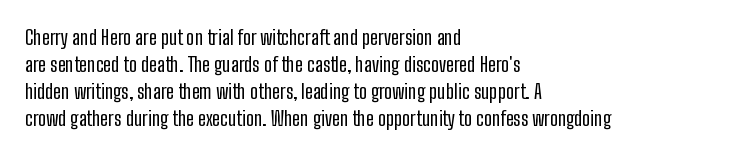
{"italic": "no", "bold": "no", "underline": "no", "align": "left", "line_spacing": "normal", "line_spacing_ratio": 1.35, "letter_spacing": "normal", "letter_spacing_em": 0.0, "glyph_px": 20}
